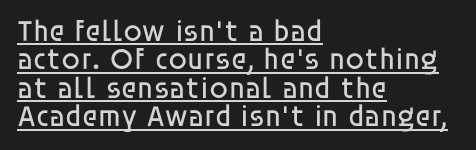
Each letter keeps its own natural width here, so spacing adapts to shape. The passage shown is typeset with a sans-serif family. The letterforms sit shoulder to shoulder at normal distance. You can see a thin bar hugging the bottom of the glyphs. Baseline-to-baseline distance is barely more than the letter height. The lettering stays uniformly vertical, giving the passage a roman look.
